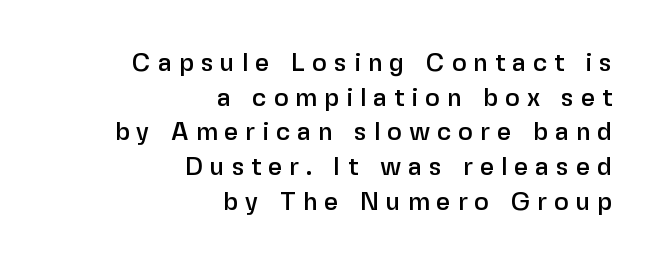
Q: Is the text italic (slanted)? A: No, it is upright.
Q: Is the text underlined? A: No.
Q: How is the paragraph aligned? A: Right-aligned.
Q: Is the spacing between letters normal or unusually wide? A: Unusually wide.
Q: Is the spacing between lines tight, normal or loose? A: Normal.
